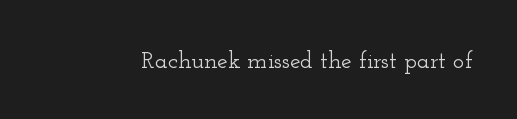
Observe the ordinary spacing: letters are neighbours, not strangers. Underline: absent. Rendered with straight, roman letterforms.
